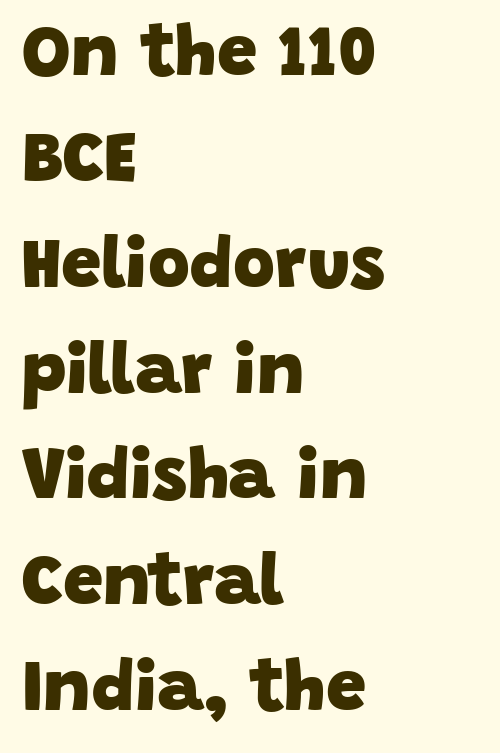
Is this a fixed-width face? No — the glyphs have proportional, varying widths. The characters display no serif detailing; their extremities are plain. Observe the ordinary spacing: letters are neighbours, not strangers. Students, observe: this is what conventionally led text looks like. The words here are not underlined.
